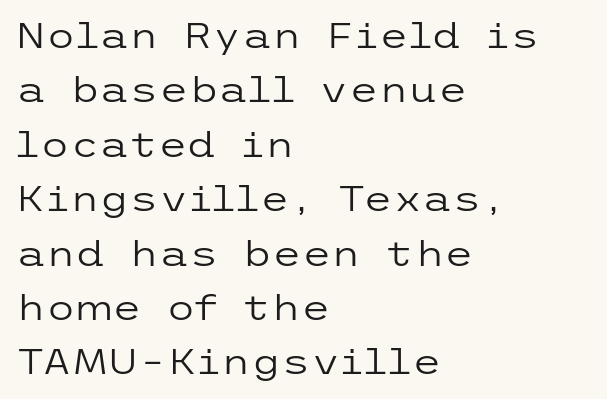
Q: Is the text bold? A: No.
Q: Is the text italic (slanted)? A: No, it is upright.
Q: Is the typeface a serif or a sans-serif typeface? A: Sans-serif.
Q: Is the text underlined? A: No.
Q: How is the paragraph aligned? A: Left-aligned.
Q: Is the spacing between letters normal or unusually wide? A: Normal.
Q: Is the spacing between lines tight, normal or loose? A: Normal.
Q: Width (condensed, normal, or wide)? A: Wide.
Q: Stroke contrast? A: Low.
Q: x-height? A: Medium.
